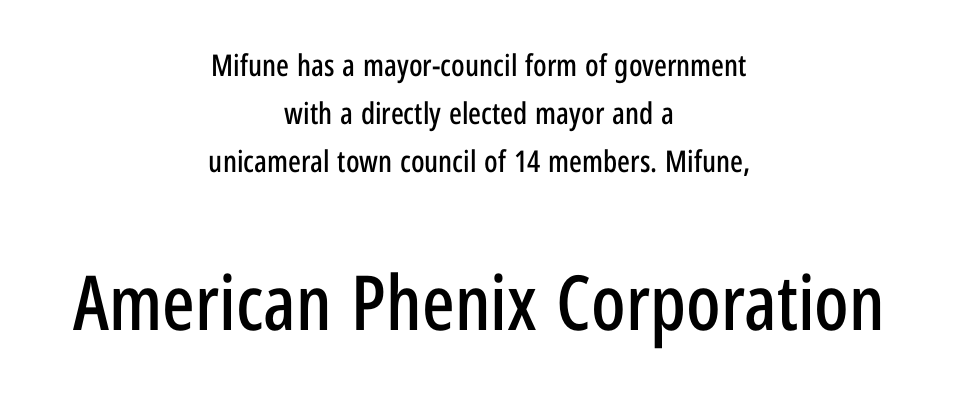
Nothing unusual about the tracking: characters are spaced as the font intends. This layout puts the modest block above and the oversized block below. These lines are centered, leaving both edges ragged. Is this a fixed-width face? No — the glyphs have proportional, varying widths. Rendered with straight, roman letterforms. Classification — sans serif.
